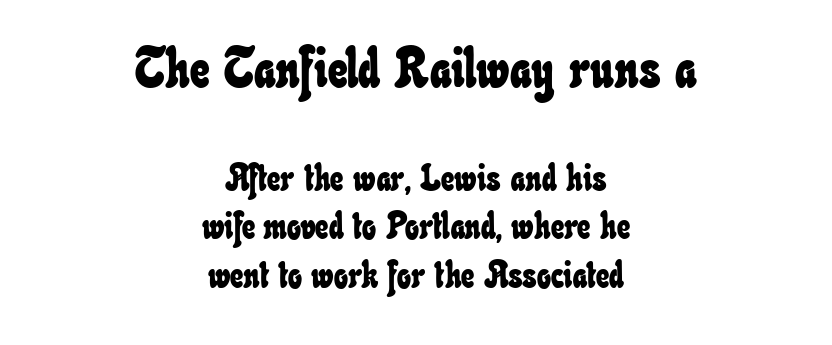
The image shows 55 px condensed type; set centered, normal line spacing (1.32x), normal letter spacing, not underlined; the first (top) block is 1.49x larger; low stroke contrast and a small x-height.
